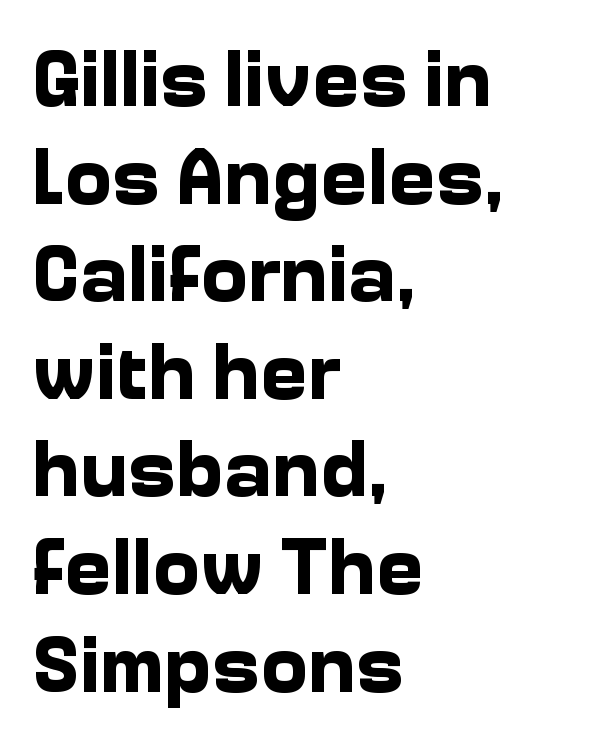
{"serif": "no", "italic": "no", "bold": "yes", "weight": "bold", "width": "normal", "stroke_contrast": "low", "x_height": "medium", "monospaced": "no", "underline": "no", "align": "left", "line_spacing_ratio": 1.22, "letter_spacing": "normal", "letter_spacing_em": 0.0, "glyph_px": 80}
